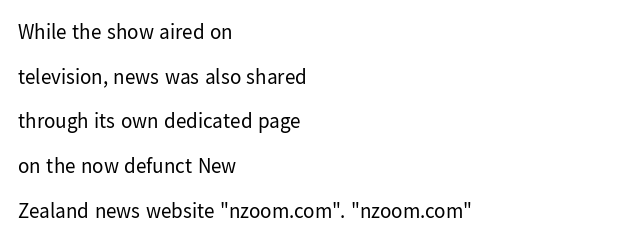
{"italic": "no", "bold": "no", "underline": "no", "align": "left", "line_spacing": "loose", "line_spacing_ratio": 2.13, "letter_spacing": "normal", "letter_spacing_em": 0.0, "glyph_px": 21}
